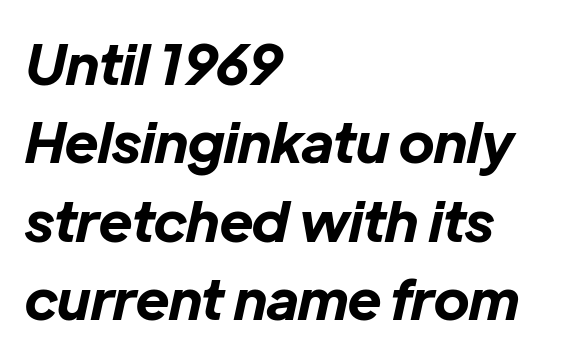
The image shows 56 px bold type, italic (leaning right); set left-aligned, normal line spacing (1.4x), normal letter spacing, not underlined; low stroke contrast and a medium x-height.
